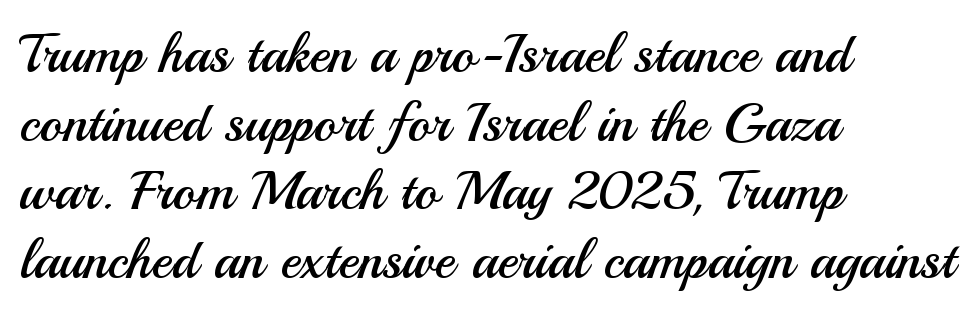
{"serif": "no", "bold": "no", "weight": "regular", "width": "normal", "stroke_contrast": "medium", "x_height": "small", "monospaced": "no", "underline": "no", "align": "left", "line_spacing": "normal", "line_spacing_ratio": 1.25, "letter_spacing": "normal", "letter_spacing_em": 0.0, "glyph_px": 55}
